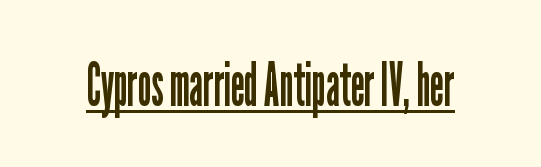
The image shows 61 px regular-weight, condensed sans-serif type, upright; set normal letter spacing, underlined; low stroke contrast and a medium x-height.
